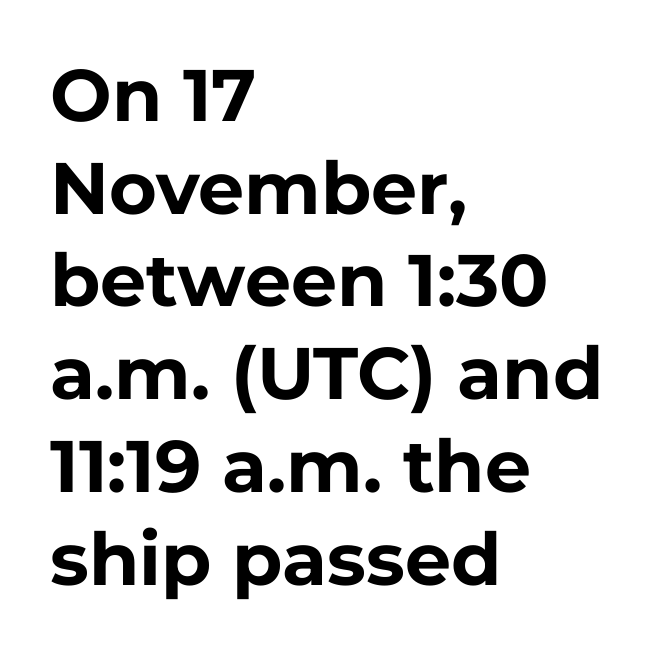
Typographic density is high because the face is bold. Baseline-to-baseline distance is the conventional proportion of letter height. This sample has the flowing, uneven cadence of proportional lettering. Compared with typical body copy, the letter spacing here is the same. The type sits square on the baseline with zero lean.
